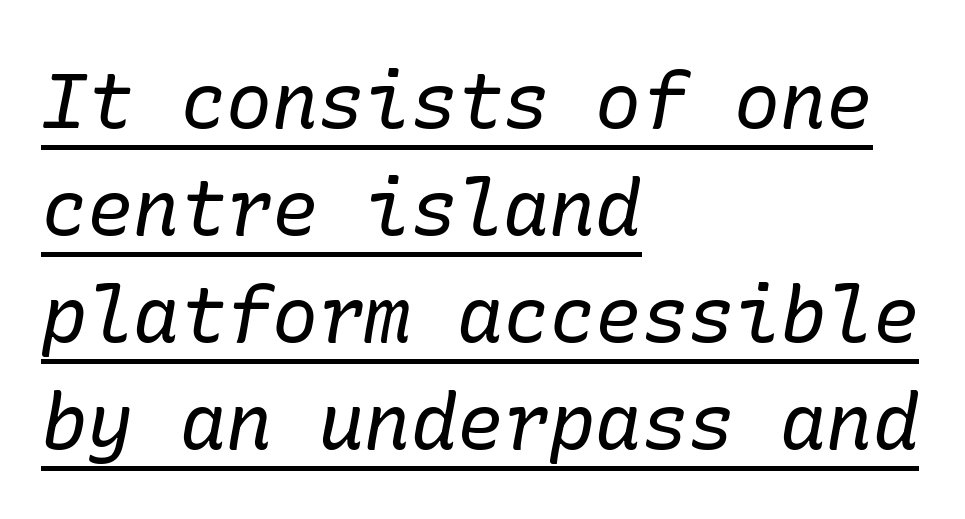
{"italic": "yes", "lean": "right", "slant_degrees": 10, "bold": "no", "weight": "regular", "width": "normal", "stroke_contrast": "low", "x_height": "medium", "underline": "yes", "align": "left", "line_spacing": "normal", "line_spacing_ratio": 1.39, "letter_spacing": "normal", "letter_spacing_em": 0.0, "glyph_px": 77}
